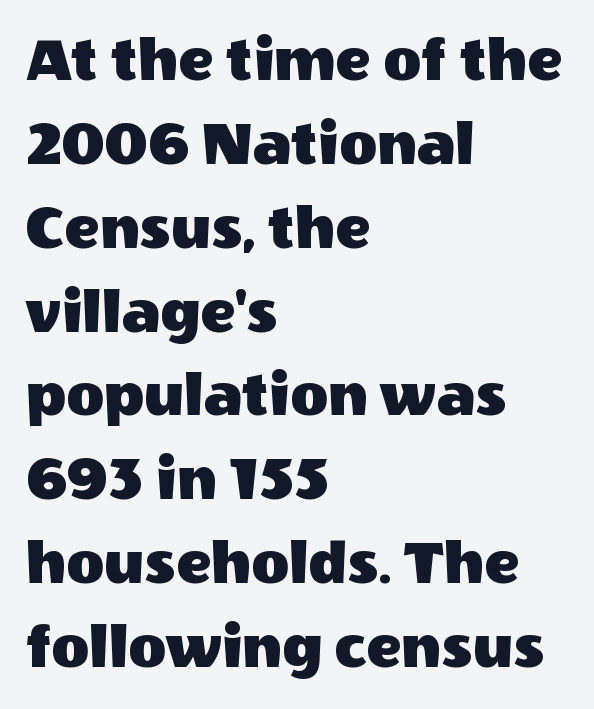
{"serif": "no", "italic": "no", "width": "normal", "x_height": "large", "monospaced": "no", "underline": "no", "align": "left", "line_spacing": "normal", "line_spacing_ratio": 1.29, "letter_spacing": "normal", "letter_spacing_em": 0.0, "glyph_px": 65}
